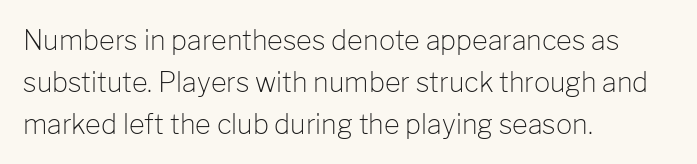
{"italic": "no", "bold": "no", "underline": "no", "align": "left", "line_spacing": "normal", "line_spacing_ratio": 1.55, "letter_spacing": "normal", "letter_spacing_em": 0.0, "glyph_px": 27}
